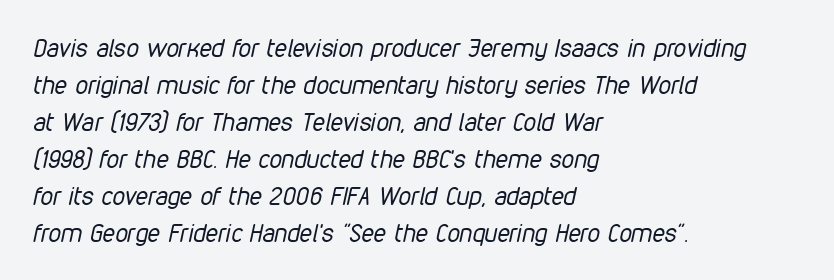
{"italic": "yes", "lean": "right", "slant_degrees": 12, "bold": "no", "underline": "no", "align": "left", "line_spacing": "normal", "line_spacing_ratio": 1.48, "letter_spacing": "normal", "letter_spacing_em": 0.0, "glyph_px": 25}
